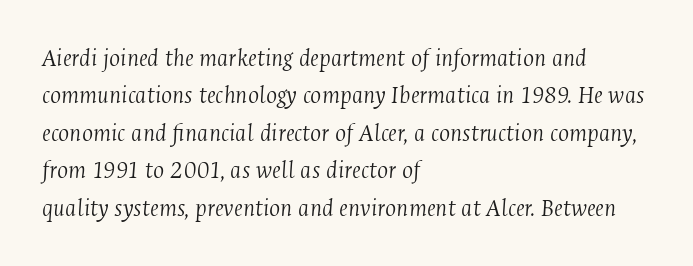
{"italic": "yes", "lean": "right", "slant_degrees": 4, "bold": "no", "underline": "no", "align": "left", "line_spacing": "normal", "line_spacing_ratio": 1.44, "letter_spacing": "normal", "letter_spacing_em": 0.0, "glyph_px": 26}
